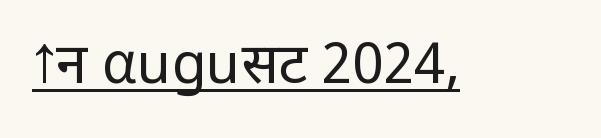
Q: Is the text bold? A: No.
Q: Is the text italic (slanted)? A: No, it is upright.
Q: Is the typeface a serif or a sans-serif typeface? A: Sans-serif.
Q: Is the text underlined? A: Yes.
Q: Is the spacing between letters normal or unusually wide? A: Normal.
Q: Width (condensed, normal, or wide)? A: Normal.
Q: Stroke contrast? A: Low.
Q: x-height? A: Medium.
Q: Monospaced? A: No.
